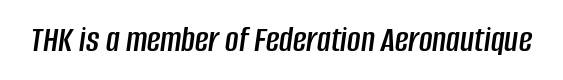
Q: Is the text italic (slanted)? A: Yes, it leans right by about 8 degrees.
Q: Is the text underlined? A: No.
Q: Is the spacing between letters normal or unusually wide? A: Normal.
Q: Width (condensed, normal, or wide)? A: Condensed.
Q: Stroke contrast? A: Low.
Q: x-height? A: Large.
Q: Monospaced? A: No.
